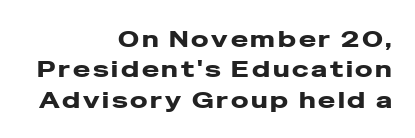
{"italic": "no", "bold": "yes", "underline": "no", "align": "right", "line_spacing": "normal", "line_spacing_ratio": 1.32, "glyph_px": 23}
